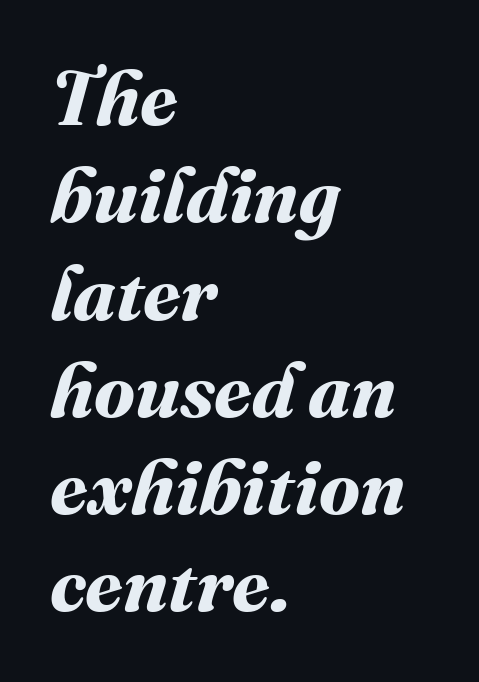
{"bold": "yes", "weight": "bold", "width": "normal", "stroke_contrast": "medium", "x_height": "medium", "monospaced": "no", "underline": "no", "align": "left", "line_spacing": "normal", "line_spacing_ratio": 1.28, "letter_spacing": "normal", "letter_spacing_em": 0.0, "glyph_px": 76}
